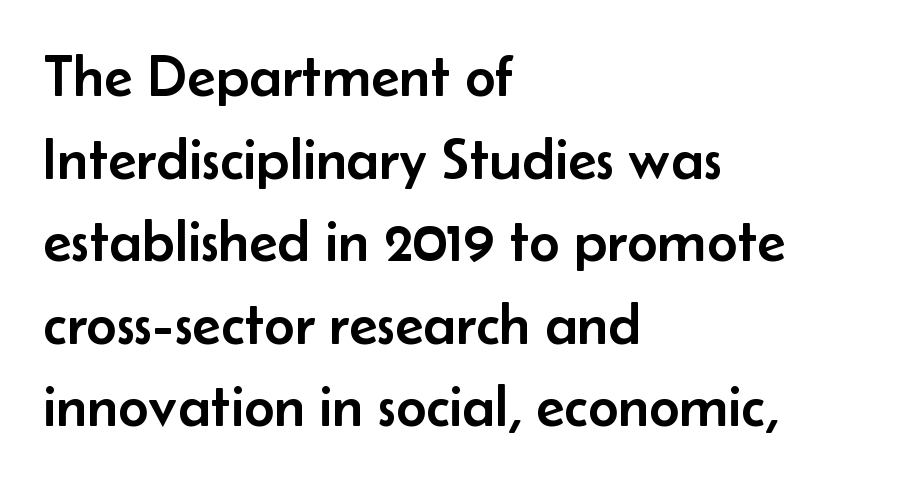
{"serif": "no", "italic": "no", "width": "normal", "stroke_contrast": "low", "x_height": "small", "monospaced": "no", "underline": "no", "align": "left", "line_spacing": "normal", "line_spacing_ratio": 1.4, "letter_spacing": "normal", "letter_spacing_em": 0.0, "glyph_px": 59}
